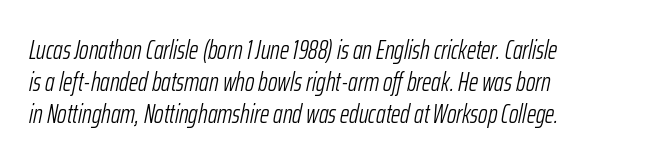
The image shows 26 px text type, italic (leaning right); set left-aligned, line spacing 1.24x, normal letter spacing, not underlined.
